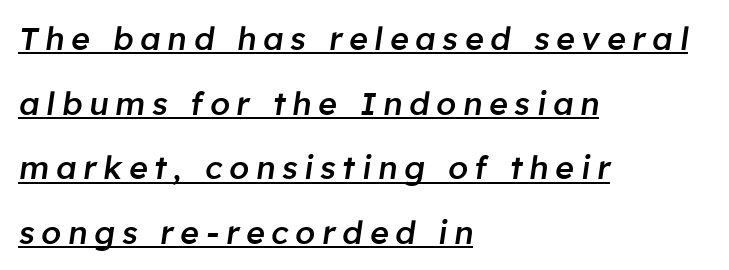
The image shows 32 px semibold type, italic (leaning right); set left-aligned, loose line spacing (2.02x), unusually wide letter spacing (+0.21 em), underlined; low stroke contrast and a medium x-height.
